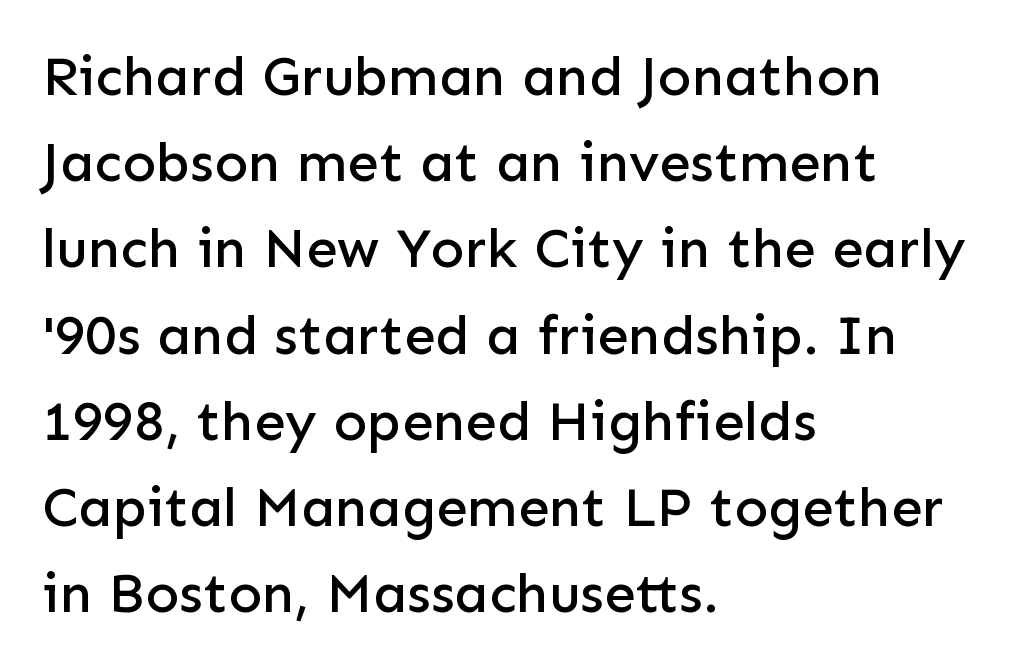
The image shows 56 px sans-serif type, upright; set left-aligned, normal line spacing (1.54x), normal letter spacing, not underlined; low stroke contrast and a medium x-height.
